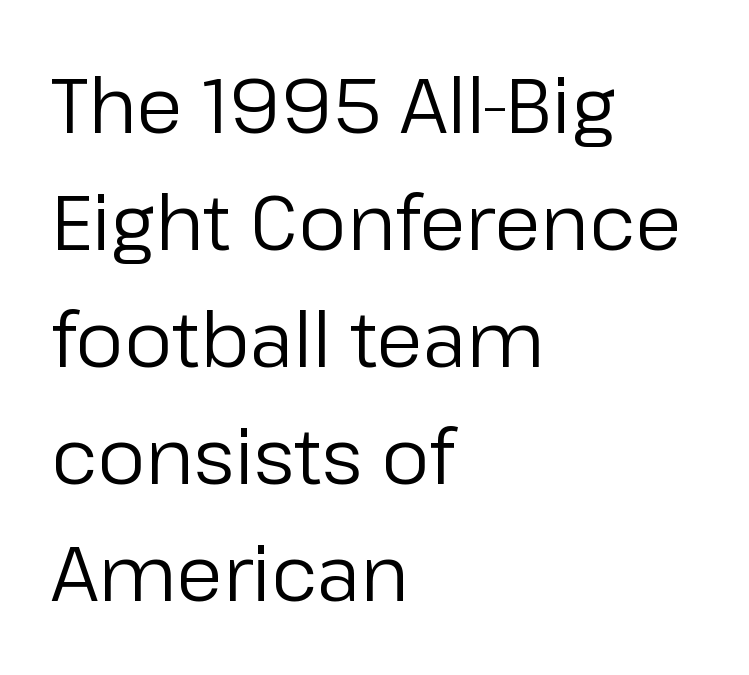
{"serif": "no", "italic": "no", "bold": "no", "weight": "regular", "width": "normal", "stroke_contrast": "low", "x_height": "medium", "monospaced": "no", "underline": "no", "align": "left", "line_spacing": "normal", "line_spacing_ratio": 1.54, "letter_spacing": "normal", "letter_spacing_em": 0.0, "glyph_px": 76}
